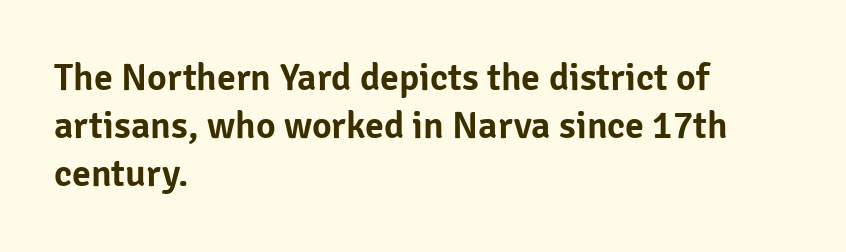
{"serif": "no", "italic": "no", "width": "normal", "stroke_contrast": "low", "x_height": "medium", "monospaced": "no", "underline": "no", "align": "left", "line_spacing": "normal", "line_spacing_ratio": 1.26, "letter_spacing": "normal", "letter_spacing_em": 0.0, "glyph_px": 38}
